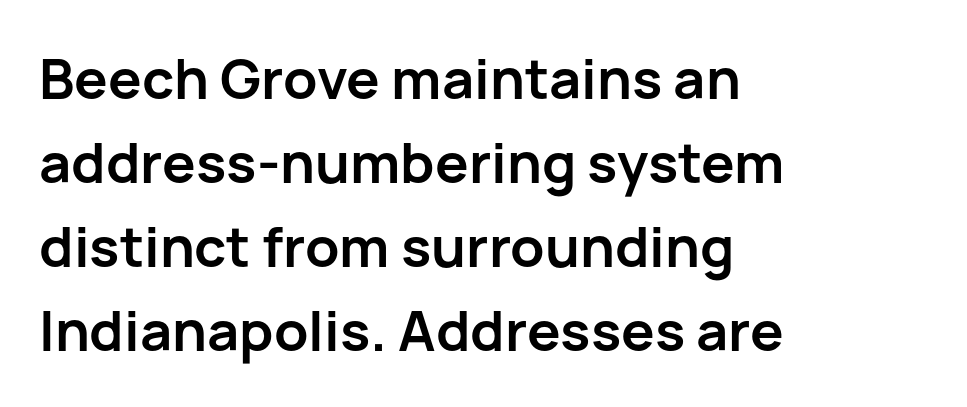
{"serif": "no", "italic": "no", "bold": "yes", "weight": "semibold", "width": "normal", "stroke_contrast": "low", "x_height": "medium", "monospaced": "no", "underline": "no", "align": "left", "line_spacing": "normal", "line_spacing_ratio": 1.5, "letter_spacing": "normal", "letter_spacing_em": 0.0, "glyph_px": 56}
